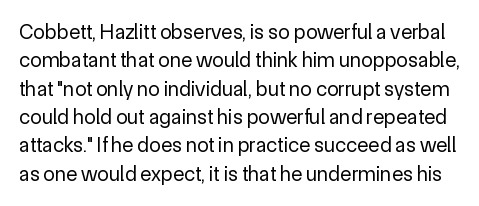
{"italic": "no", "bold": "no", "underline": "no", "line_spacing": "normal", "line_spacing_ratio": 1.35, "letter_spacing": "normal", "letter_spacing_em": 0.0, "glyph_px": 21}
